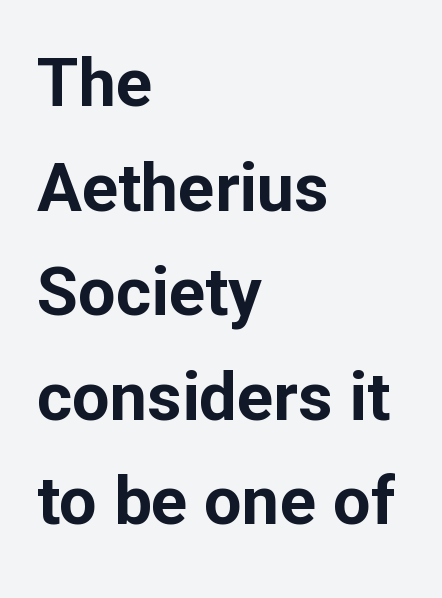
{"serif": "no", "italic": "no", "bold": "yes", "weight": "bold", "width": "normal", "stroke_contrast": "low", "x_height": "medium", "monospaced": "no", "underline": "no", "align": "left", "line_spacing": "normal", "line_spacing_ratio": 1.56, "letter_spacing": "normal", "letter_spacing_em": 0.0, "glyph_px": 67}
